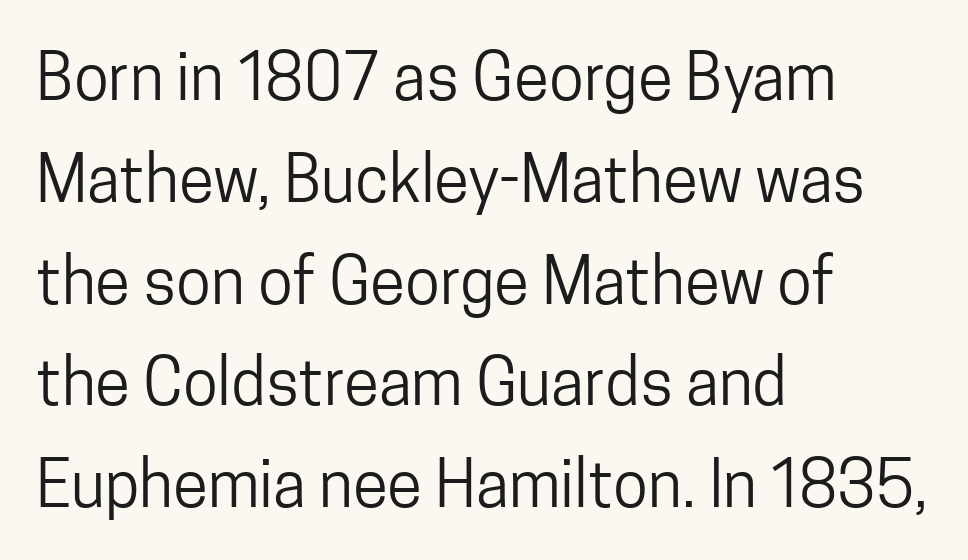
Q: Is the text bold? A: No.
Q: Is the text italic (slanted)? A: No, it is upright.
Q: Is the typeface a serif or a sans-serif typeface? A: Sans-serif.
Q: Is the text underlined? A: No.
Q: How is the paragraph aligned? A: Left-aligned.
Q: Is the spacing between letters normal or unusually wide? A: Normal.
Q: Is the spacing between lines tight, normal or loose? A: Normal.
Q: Width (condensed, normal, or wide)? A: Condensed.
Q: Stroke contrast? A: Low.
Q: x-height? A: Medium.
Q: Monospaced? A: No.
